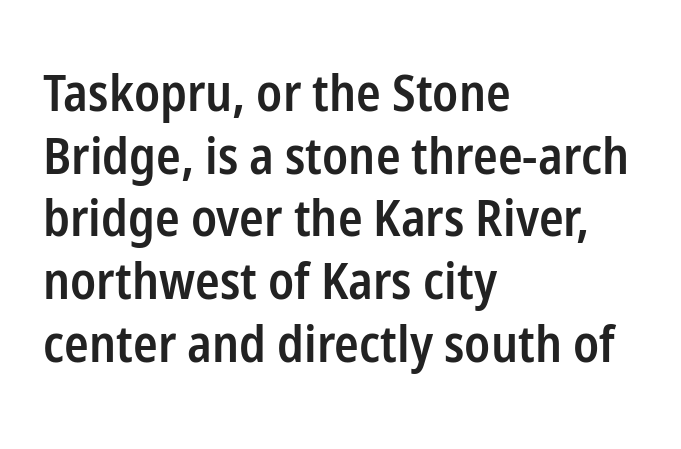
The image shows 51 px semibold, condensed sans-serif type, upright; set left-aligned, line spacing 1.23x, normal letter spacing, not underlined; low stroke contrast and a medium x-height.
